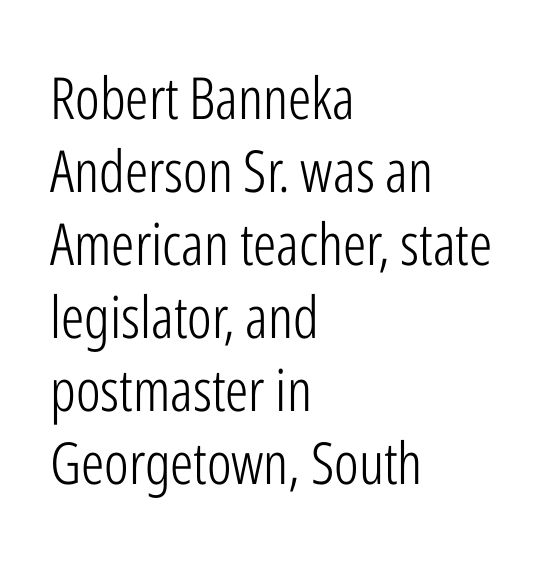
Reading down the block, your eye returns to a fixed left position each line. Unbolded letterforms with no extra heft. Vertically, the passage feels balanced, rows spaced as you'd expect. Note the varied advance widths — an 'i' is clearly narrower than an 'm'. You could call the tracking neutral — neither tight nor loose.
